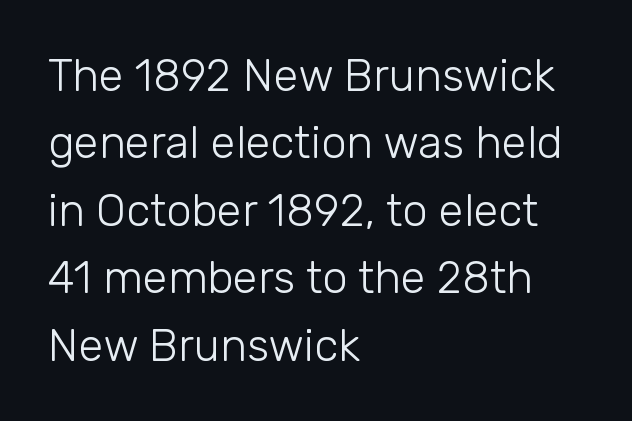
The letters advance in unequal steps, a hallmark of proportional type. If you measured baseline to baseline, you'd find a middling distance. Type style note: lacks serifs. Is the block centered? No — it sits flush against the left margin. How are the letters spaced? Ordinarily, with no added tracking.
